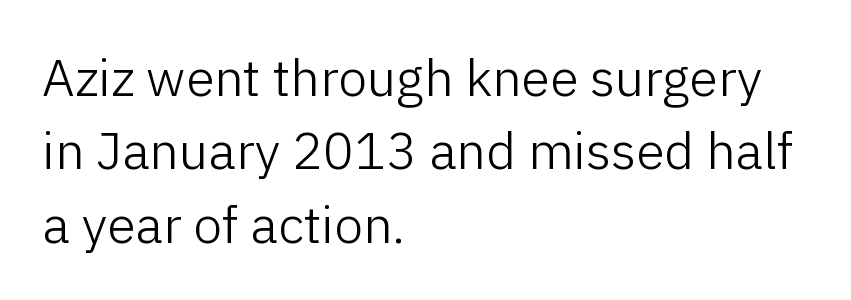
The font sits on the lighter half of the weight spectrum, regular included. Quick note: not italic, upright. Regarding serifs, this sample does without them. Each word holds together tightly as a unit, with standard inter-letter gaps. The foot of each line stays bare and open. The text block is weighted toward the left margin, trailing off unevenly rightward.
